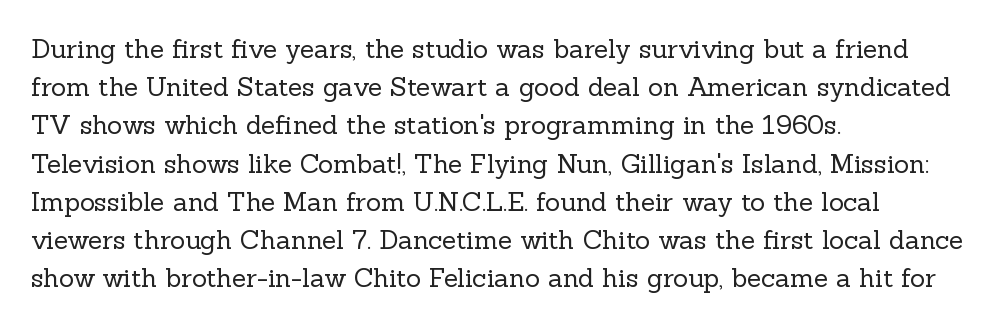
The image shows 26 px text type, upright; set left-aligned, normal line spacing (1.47x), normal letter spacing, not underlined.
